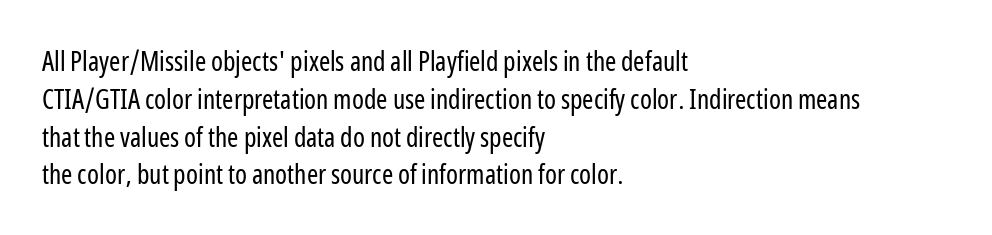
Q: Is the text bold? A: No.
Q: Is the text italic (slanted)? A: No, it is upright.
Q: Is the text underlined? A: No.
Q: How is the paragraph aligned? A: Left-aligned.
Q: Is the spacing between letters normal or unusually wide? A: Normal.
Q: Is the spacing between lines tight, normal or loose? A: Normal.
